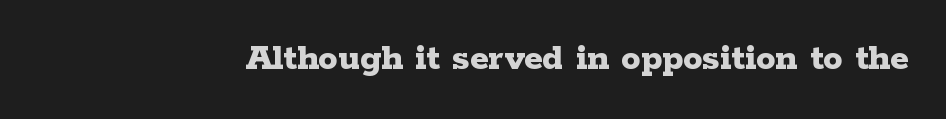
Q: Is the text bold? A: Yes.
Q: Is the text italic (slanted)? A: No, it is upright.
Q: Is the typeface a serif or a sans-serif typeface? A: Serif.
Q: Is the text underlined? A: No.
Q: Is the spacing between letters normal or unusually wide? A: Normal.
Q: Width (condensed, normal, or wide)? A: Wide.
Q: Stroke contrast? A: Low.
Q: x-height? A: Medium.
Q: Monospaced? A: No.
